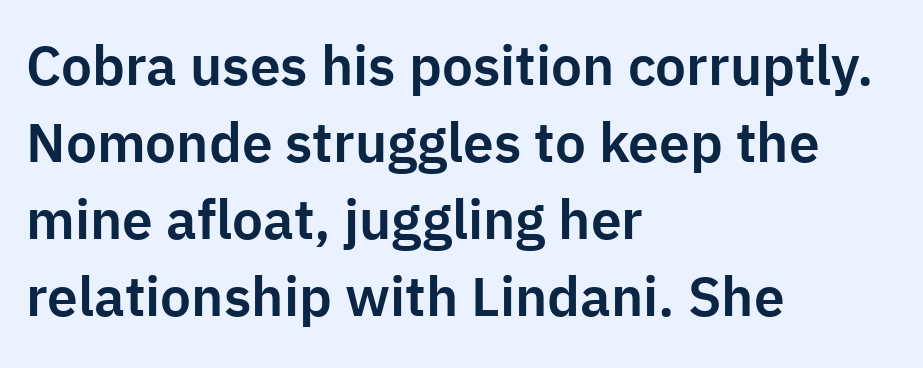
What's the leading like? Ordinary, nothing unusual. The letters advance in unequal steps, a hallmark of proportional type. The characters display no serif detailing; their extremities are plain. It's the straight-up-and-down kind of type. Glance below the letters and you will spot only blank space.
